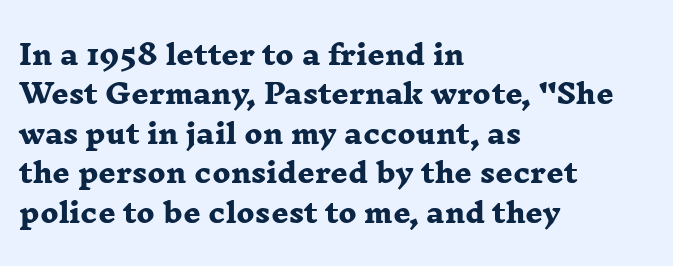
The image shows 27 px bold type; set left-aligned, normal line spacing (1.46x), normal letter spacing, not underlined.
